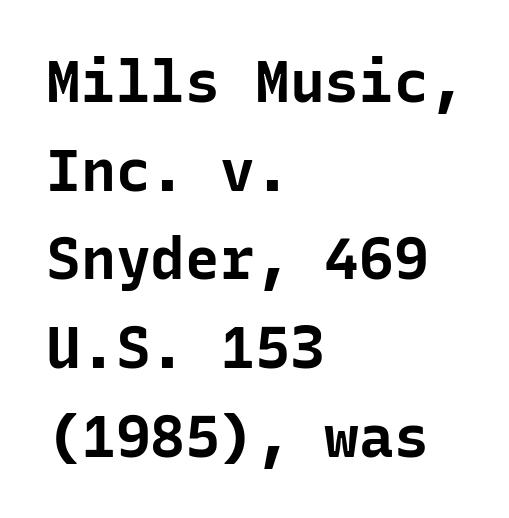
{"serif": "no", "italic": "no", "bold": "yes", "weight": "bold", "width": "normal", "stroke_contrast": "low", "x_height": "medium", "monospaced": "yes", "underline": "no", "align": "left", "line_spacing": "normal", "line_spacing_ratio": 1.53, "letter_spacing": "normal", "letter_spacing_em": 0.0, "glyph_px": 58}
